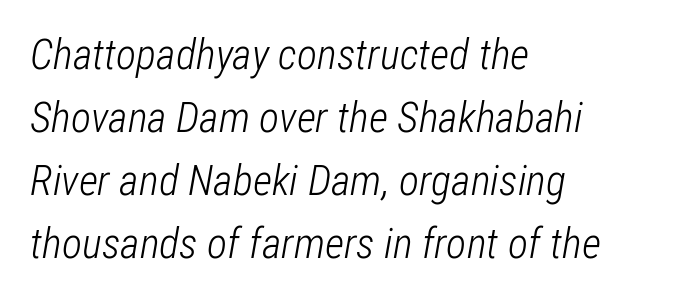
The zone under the glyphs is completely vacant. The horizontal fit of the characters is conventional and even. Letters have the restrained weight of plain body copy at most. Italic? Definitely — the glyphs are oblique.
